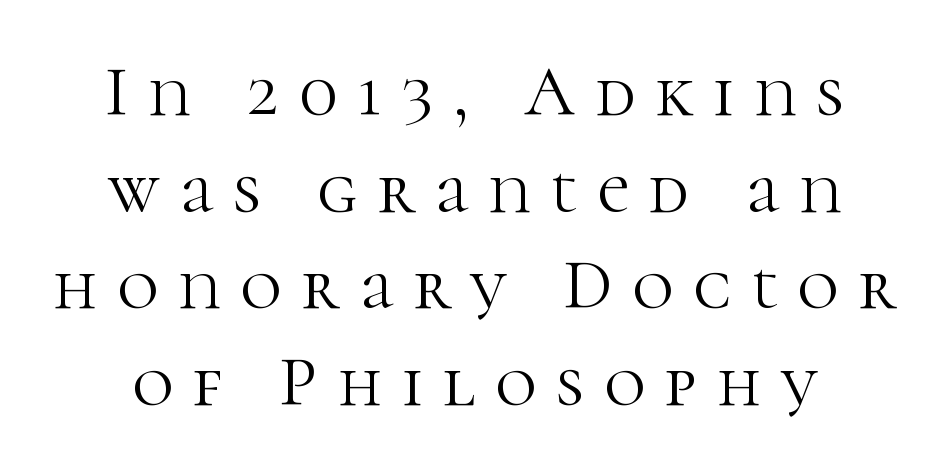
Q: Is the text bold? A: No.
Q: Is the text italic (slanted)? A: No, it is upright.
Q: Is the typeface a serif or a sans-serif typeface? A: Serif.
Q: Is the text underlined? A: No.
Q: Is the spacing between letters normal or unusually wide? A: Unusually wide.
Q: Is the spacing between lines tight, normal or loose? A: Normal.
Q: Width (condensed, normal, or wide)? A: Normal.
Q: Stroke contrast? A: High.
Q: x-height? A: Medium.
Q: Monospaced? A: No.
